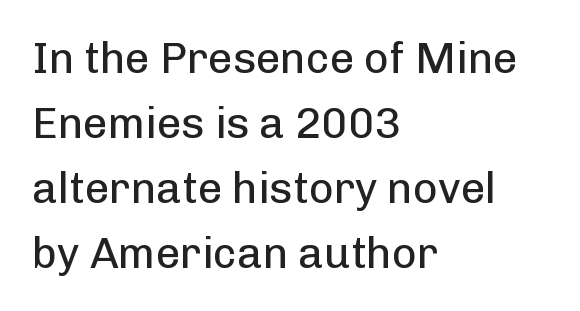
Honestly, there is no underline to notice here at all. The rendering uses a moderate line-height, typical for paragraphs. You can tell from the bare stems that sans-serif type was used. Posture: straight, roman, zero tilt. Stroke mass is kept to a normal reading level or below.
